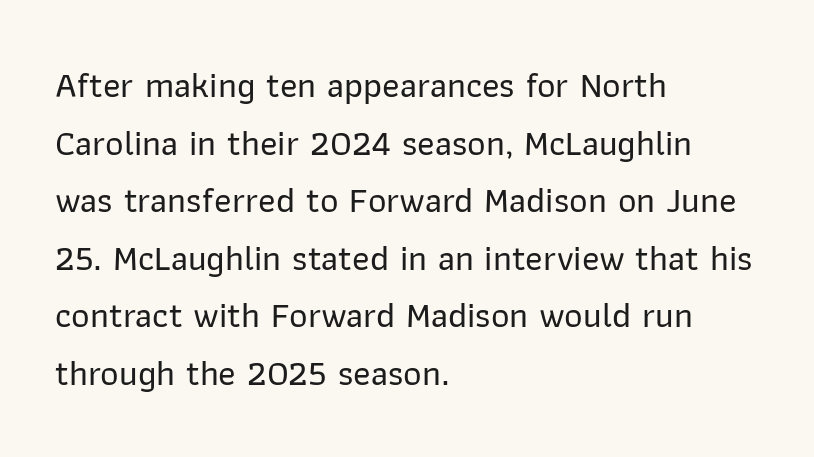
Varying glyph widths throughout — classic text-font behaviour. The tracking reads as untouched default to a designer's eye. Type without underlining. Style check: upright.
